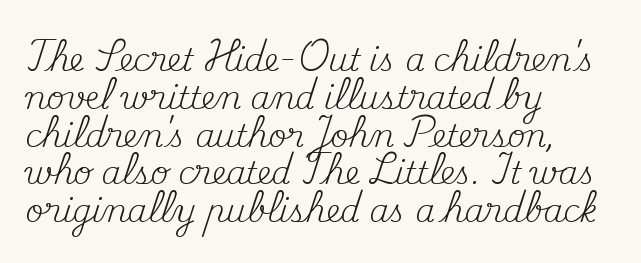
Each line starts at the same left margin while the right side varies. A typesetter would call this proportional, since set widths differ per character. Unbolded letterforms with no extra heft. Students, note that the glyphs here touch the page at normal intervals. The strip under each line holds only bare page.
